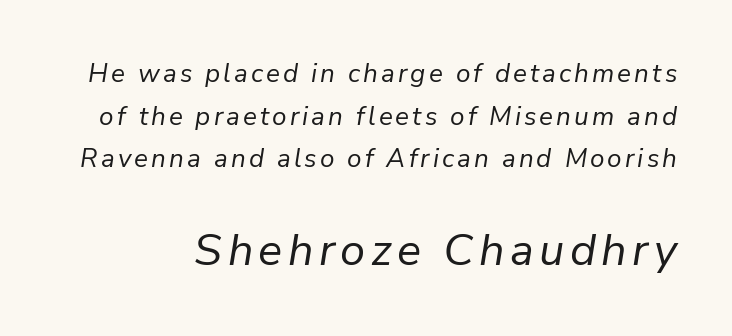
Proportional: the letters do not fall into vertical columns. Ink coverage per letter is moderate at most. Between these two stacked blocks, the lower one wins on size. This block has exactly the height ordinary leading produces. Only glyphs here, with clear space below each row. Rendered with sloped, italic letterforms.
